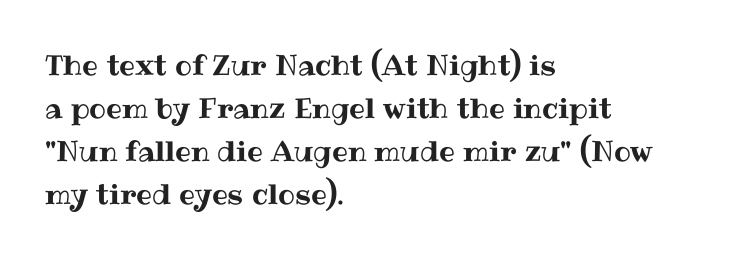
{"italic": "no", "width": "normal", "stroke_contrast": "medium", "x_height": "medium", "monospaced": "no", "underline": "no", "align": "left", "line_spacing": "normal", "line_spacing_ratio": 1.54, "letter_spacing": "normal", "letter_spacing_em": 0.0, "glyph_px": 28}
